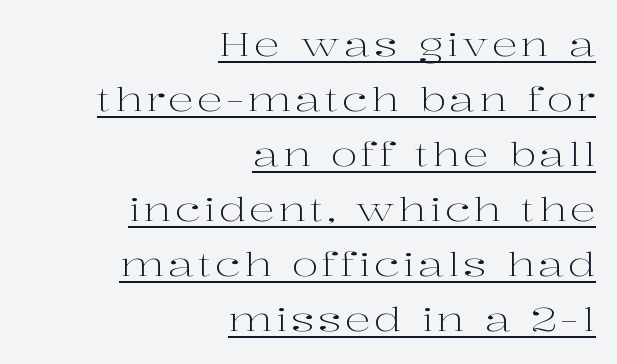
The lines are quadded right. To sum up the face: it has serifs. These lines were composed using upright roman letters. Notice how a bar underscores the lettering throughout. The letters advance in unequal steps, a hallmark of proportional type. The weight tops out at a normal text grade.
